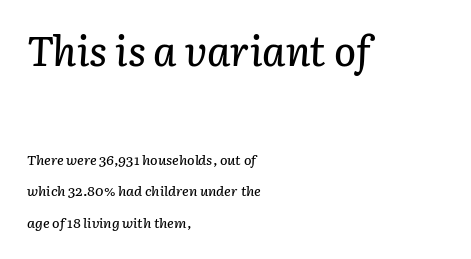
Q: Is the text italic (slanted)? A: Yes, it leans right by about 3 degrees.
Q: Is the text underlined? A: No.
Q: How is the paragraph aligned? A: Left-aligned.
Q: Is the spacing between letters normal or unusually wide? A: Normal.
Q: Is the spacing between lines tight, normal or loose? A: Loose.
Q: Which block of text is set in a larger size, the first (top) or the second (bottom)? A: The first (top) one.
Q: Width (condensed, normal, or wide)? A: Normal.
Q: Stroke contrast? A: Low.
Q: x-height? A: Medium.
Q: Monospaced? A: No.
